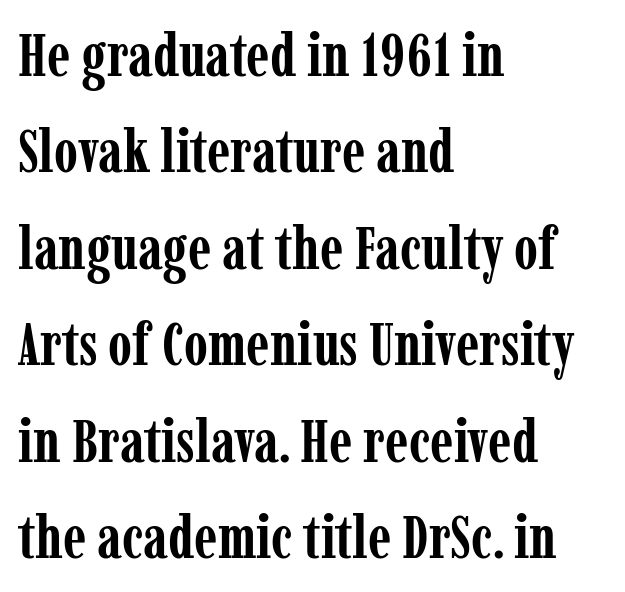
The image shows 61 px semibold, condensed serif type, upright; set left-aligned, normal line spacing (1.58x), normal letter spacing, not underlined; low stroke contrast and a medium x-height.
